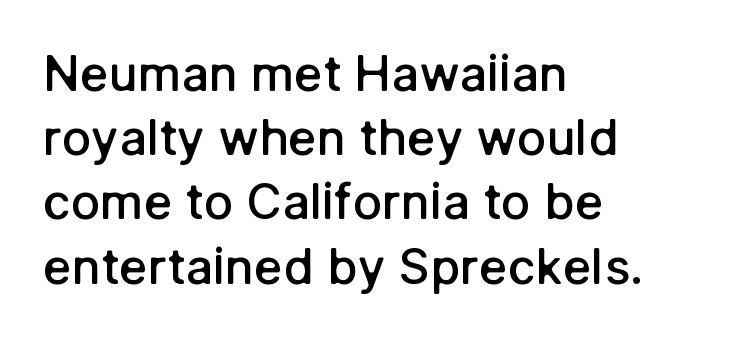
The space beneath each line is pristine and unruled. Horizontal alignment here is leftward, the default for most running prose. Proportional: the letters do not fall into vertical columns. The typesetting leans somewhat heavy: a semibold. Ascenders rise straight up at ninety degrees.
